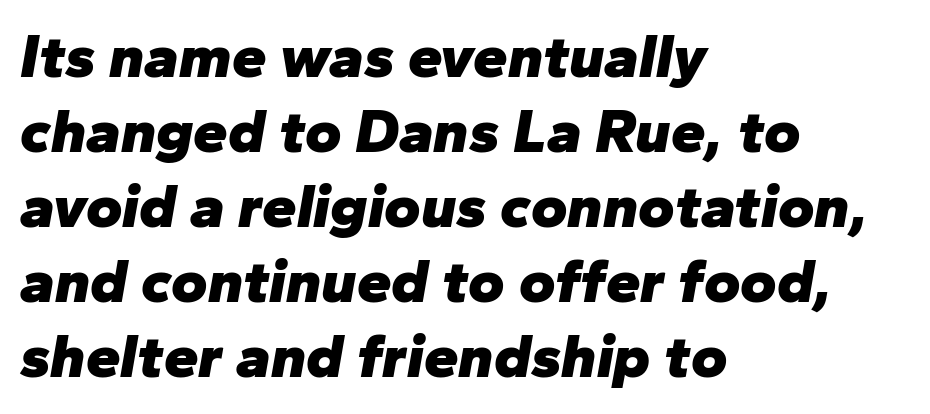
The passage shown is typed in a proportional face where columns would drift. The type is set solid horizontally, with unmodified tracking. In terms of posture, this sample is oblique. The font is running at its bold setting. The specimen omits any rule beneath the text block's lines.
